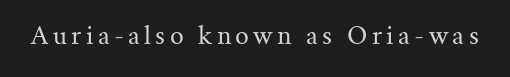
Q: Is the text bold? A: No.
Q: Is the text italic (slanted)? A: No, it is upright.
Q: Is the text underlined? A: No.
